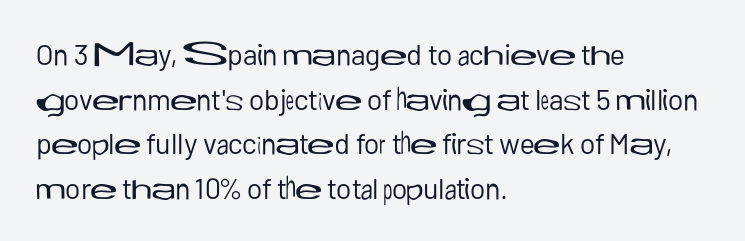
{"serif": "no", "italic": "no", "bold": "no", "weight": "regular", "width": "normal", "stroke_contrast": "low", "x_height": "medium", "monospaced": "no", "underline": "no", "align": "left", "line_spacing": "normal", "line_spacing_ratio": 1.54, "letter_spacing": "normal", "letter_spacing_em": 0.0, "glyph_px": 29}
